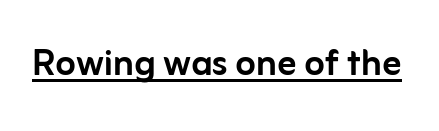
Notice how the stems are strictly vertical — no italics here. Examine the stroke ends and you'll find no serifs. You can see a thin bar hugging the bottom of the glyphs. The tracking reads as untouched default to a designer's eye. Note the varied advance widths — an 'i' is clearly narrower than an 'm'.
